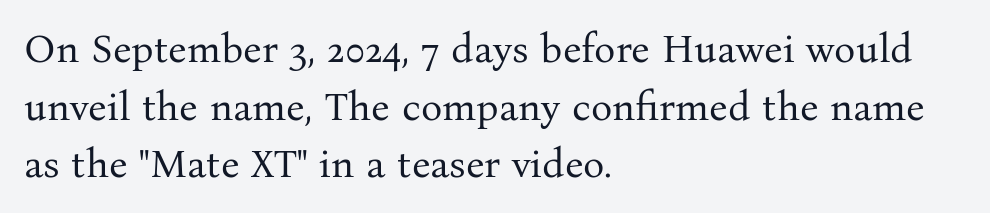
Q: Is the text bold? A: No.
Q: Is the text italic (slanted)? A: No, it is upright.
Q: Is the typeface a serif or a sans-serif typeface? A: Serif.
Q: Is the text underlined? A: No.
Q: How is the paragraph aligned? A: Left-aligned.
Q: Is the spacing between letters normal or unusually wide? A: Normal.
Q: Is the spacing between lines tight, normal or loose? A: Normal.
Q: Width (condensed, normal, or wide)? A: Normal.
Q: Stroke contrast? A: Medium.
Q: x-height? A: Medium.
Q: Monospaced? A: No.
